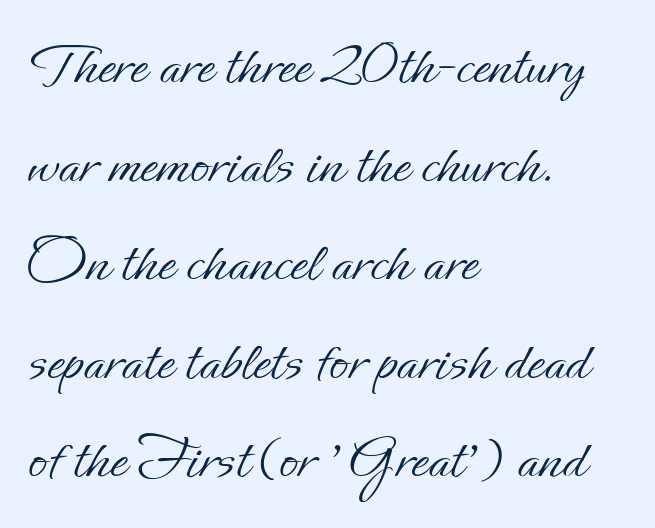
The image shows 62 px light type; set left-aligned, normal line spacing (1.59x), normal letter spacing, not underlined; low stroke contrast and a small x-height.
